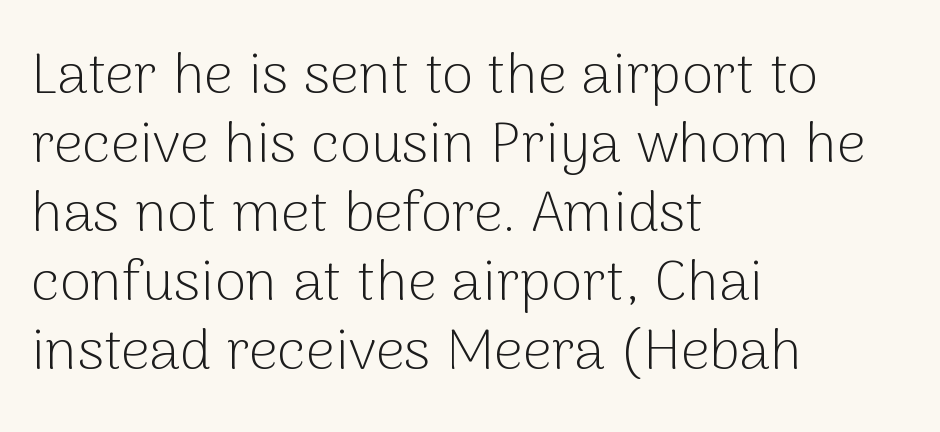
Q: Is the text bold? A: No.
Q: Is the text italic (slanted)? A: No, it is upright.
Q: Is the typeface a serif or a sans-serif typeface? A: Sans-serif.
Q: Is the text underlined? A: No.
Q: How is the paragraph aligned? A: Left-aligned.
Q: Is the spacing between letters normal or unusually wide? A: Normal.
Q: Width (condensed, normal, or wide)? A: Normal.
Q: Stroke contrast? A: Low.
Q: x-height? A: Medium.
Q: Monospaced? A: No.
